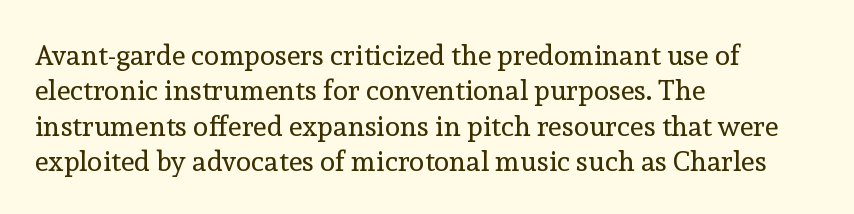
{"serif": "yes", "italic": "no", "bold": "no", "weight": "regular", "width": "normal", "x_height": "medium", "monospaced": "no", "underline": "no", "align": "left", "line_spacing": "normal", "line_spacing_ratio": 1.26, "letter_spacing": "normal", "letter_spacing_em": 0.0, "glyph_px": 28}
